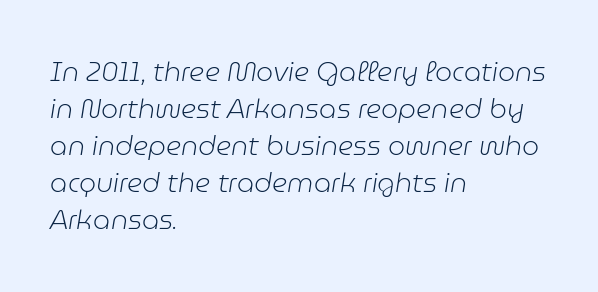
{"italic": "yes", "lean": "right", "slant_degrees": 9, "bold": "no", "underline": "no", "align": "left", "line_spacing": "normal", "line_spacing_ratio": 1.37, "letter_spacing": "normal", "letter_spacing_em": 0.0, "glyph_px": 27}
